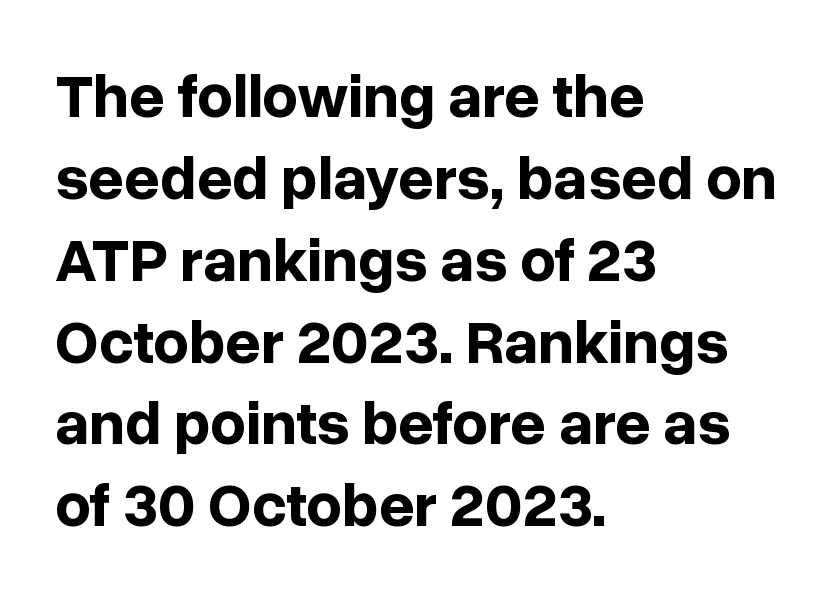
Q: Is the text bold? A: Yes.
Q: Is the text italic (slanted)? A: No, it is upright.
Q: Is the typeface a serif or a sans-serif typeface? A: Sans-serif.
Q: Is the text underlined? A: No.
Q: How is the paragraph aligned? A: Left-aligned.
Q: Is the spacing between letters normal or unusually wide? A: Normal.
Q: Is the spacing between lines tight, normal or loose? A: Normal.
Q: Width (condensed, normal, or wide)? A: Normal.
Q: Stroke contrast? A: Low.
Q: x-height? A: Medium.
Q: Monospaced? A: No.
